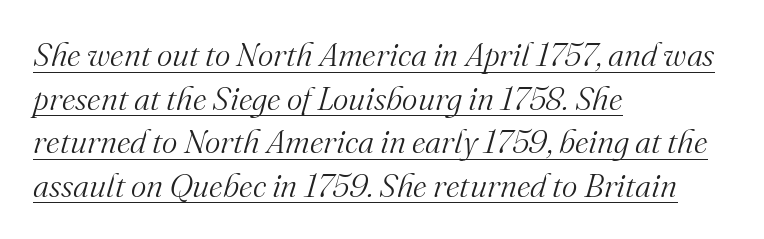
{"serif": "yes", "italic": "yes", "lean": "right", "slant_degrees": 16, "bold": "no", "weight": "light", "width": "normal", "stroke_contrast": "medium", "x_height": "small", "monospaced": "no", "underline": "yes", "align": "left", "line_spacing": "normal", "line_spacing_ratio": 1.32, "letter_spacing": "normal", "letter_spacing_em": 0.0, "glyph_px": 33}
